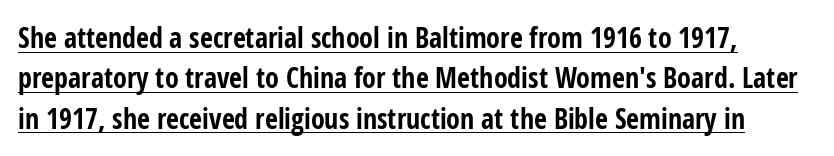
Q: Is the text bold? A: Yes.
Q: Is the text italic (slanted)? A: No, it is upright.
Q: Is the typeface a serif or a sans-serif typeface? A: Sans-serif.
Q: Is the text underlined? A: Yes.
Q: Is the spacing between letters normal or unusually wide? A: Normal.
Q: Is the spacing between lines tight, normal or loose? A: Normal.
Q: Width (condensed, normal, or wide)? A: Condensed.
Q: Stroke contrast? A: Low.
Q: x-height? A: Medium.
Q: Monospaced? A: No.
